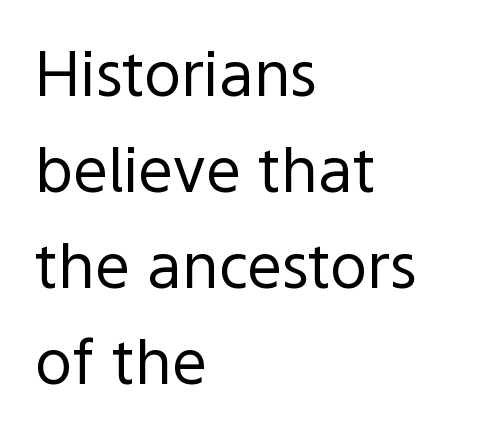
{"serif": "no", "italic": "no", "bold": "no", "weight": "regular", "width": "normal", "x_height": "medium", "monospaced": "no", "underline": "no", "align": "left", "line_spacing": "normal", "line_spacing_ratio": 1.55, "letter_spacing": "normal", "letter_spacing_em": 0.0, "glyph_px": 62}
